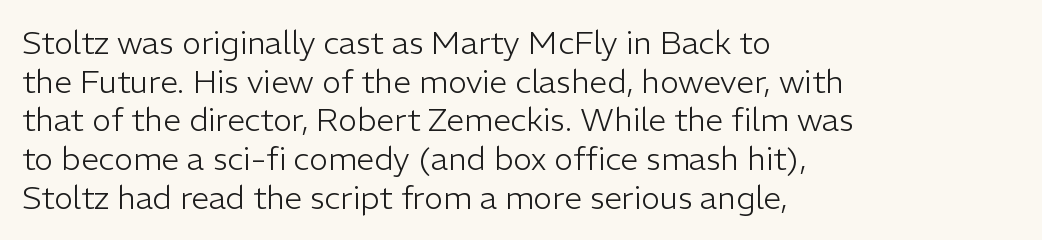
Each letter keeps its own natural width here, so spacing adapts to shape. Nobody touched the tracking dial on this one. Quick note: underline off. The lines in this sample share a left origin and differ only in where they stop. Posture: vertical. Note: no serifs on the glyphs.
